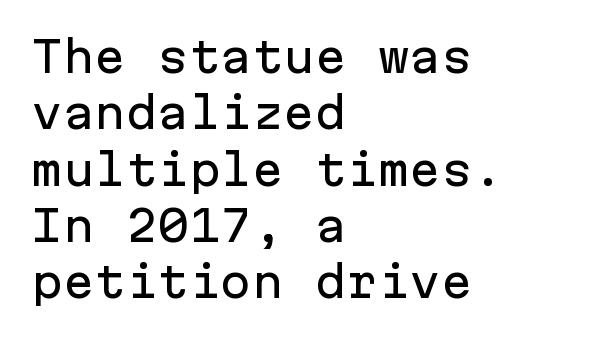
Q: Is the text italic (slanted)? A: No, it is upright.
Q: Is the typeface a serif or a sans-serif typeface? A: Sans-serif.
Q: Is the text underlined? A: No.
Q: How is the paragraph aligned? A: Left-aligned.
Q: Is the spacing between letters normal or unusually wide? A: Normal.
Q: Is the spacing between lines tight, normal or loose? A: Normal.
Q: Width (condensed, normal, or wide)? A: Normal.
Q: Stroke contrast? A: Low.
Q: x-height? A: Medium.
Q: Monospaced? A: Yes.
